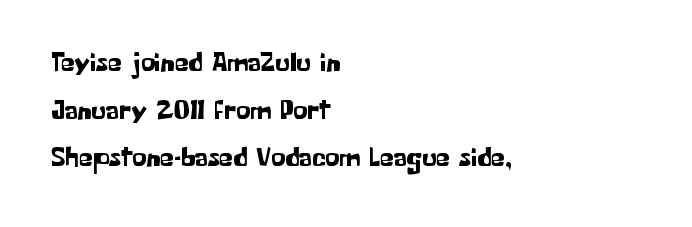
The image shows 28 px sans-serif type, upright; set left-aligned, normal line spacing (1.7x), normal letter spacing, not underlined; low stroke contrast and a medium x-height.
